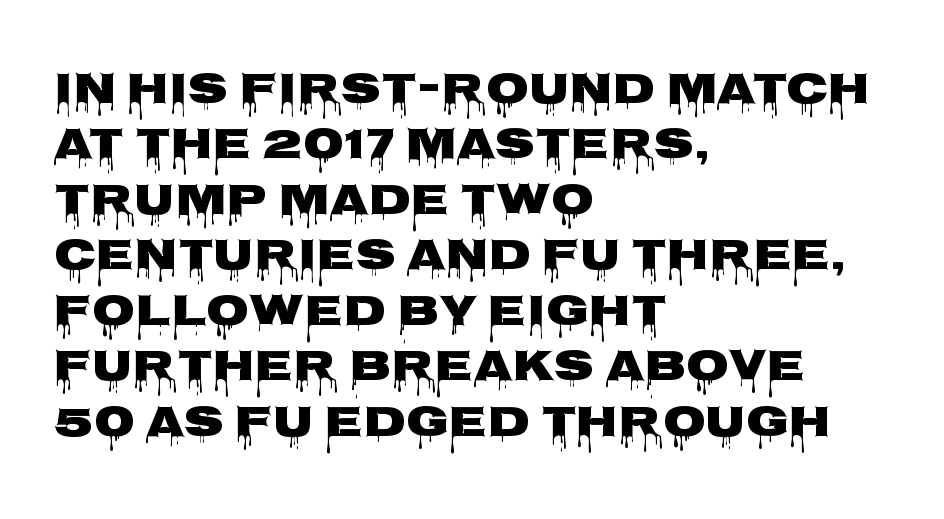
The image shows 44 px wide sans-serif type, upright; set left-aligned, normal line spacing (1.26x), normal letter spacing, not underlined; low stroke contrast and a large x-height.
